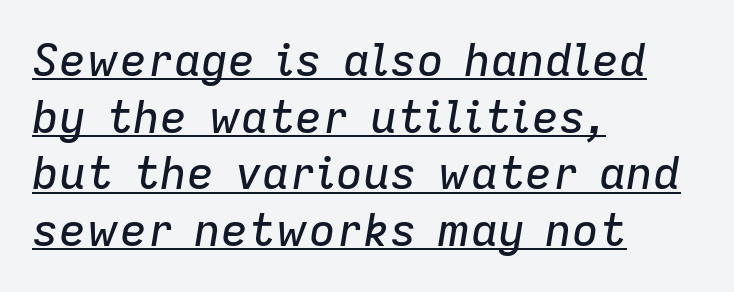
You could not count columns in this text — the font is proportionally spaced. When letters slant like this, we call the style italic. Underlined type. If you measured baseline to baseline, you'd find a middling distance. Students, note that the glyphs here touch the page at normal intervals. The passage is arranged the way most books set body copy — flush left.
